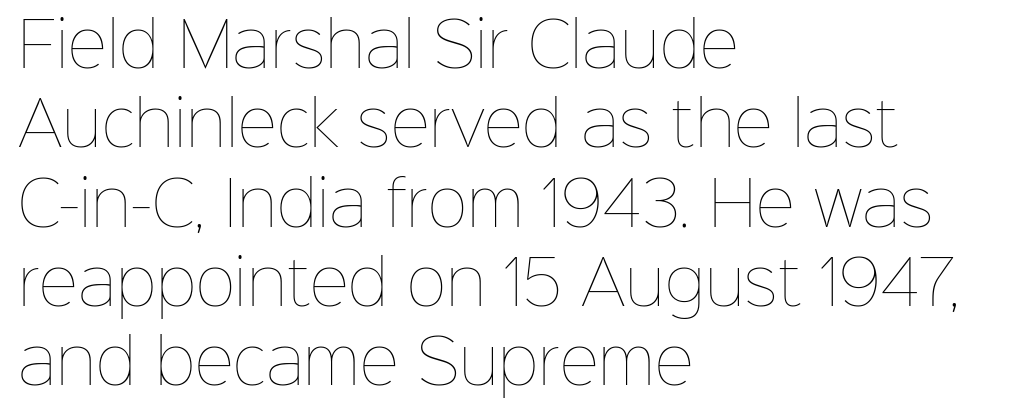
The paragraph has a hard left edge and a soft right edge. Glance below the letters and you will spot only blank space. No italicization has been applied; the sample stays upright. The weight would be labelled regular, book, light, or lighter still.
